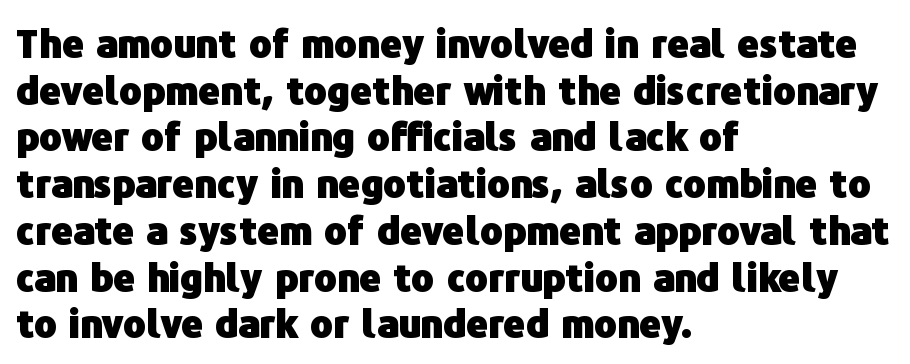
The image shows 38 px heavy sans-serif type, upright; set left-aligned, line spacing 1.23x, normal letter spacing, not underlined; low stroke contrast and a medium x-height.
